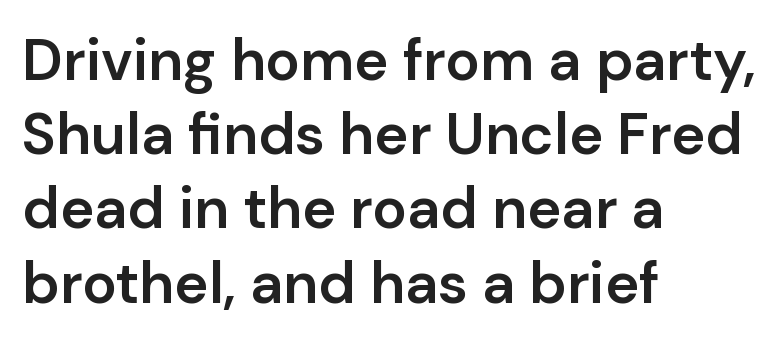
{"serif": "no", "italic": "no", "bold": "semi", "weight": "semibold", "width": "normal", "stroke_contrast": "low", "x_height": "medium", "monospaced": "no", "underline": "no", "align": "left", "line_spacing": "normal", "line_spacing_ratio": 1.28, "letter_spacing": "normal", "letter_spacing_em": 0.0, "glyph_px": 58}
